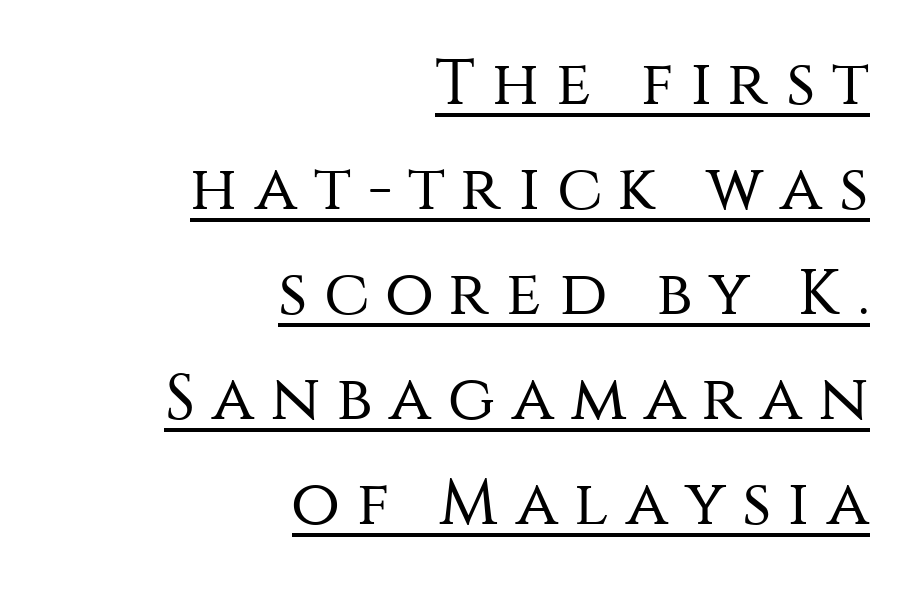
{"serif": "no", "italic": "no", "bold": "no", "weight": "regular", "width": "normal", "stroke_contrast": "medium", "x_height": "large", "monospaced": "no", "underline": "yes", "align": "right", "line_spacing": "normal", "line_spacing_ratio": 1.64, "letter_spacing": "wide", "letter_spacing_em": 0.26, "glyph_px": 64}
